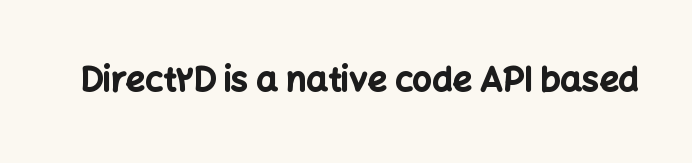
{"serif": "no", "italic": "no", "bold": "yes", "weight": "bold", "width": "normal", "stroke_contrast": "low", "x_height": "medium", "monospaced": "no", "underline": "no", "letter_spacing": "normal", "letter_spacing_em": 0.0, "glyph_px": 34}
